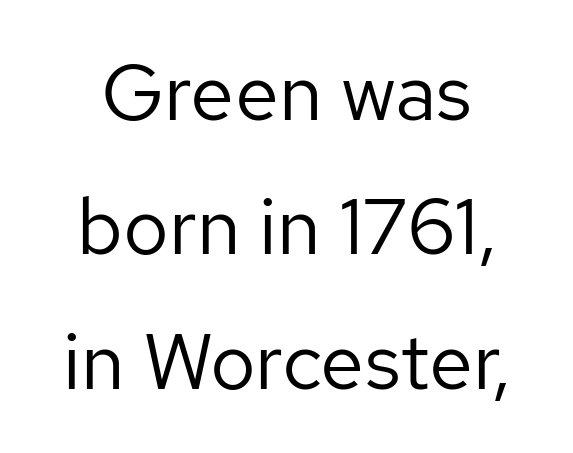
Q: Is the text bold? A: No.
Q: Is the text italic (slanted)? A: No, it is upright.
Q: Is the typeface a serif or a sans-serif typeface? A: Sans-serif.
Q: Is the text underlined? A: No.
Q: How is the paragraph aligned? A: Centered.
Q: Is the spacing between letters normal or unusually wide? A: Normal.
Q: Is the spacing between lines tight, normal or loose? A: Normal.
Q: Width (condensed, normal, or wide)? A: Normal.
Q: Stroke contrast? A: Low.
Q: x-height? A: Medium.
Q: Monospaced? A: No.
